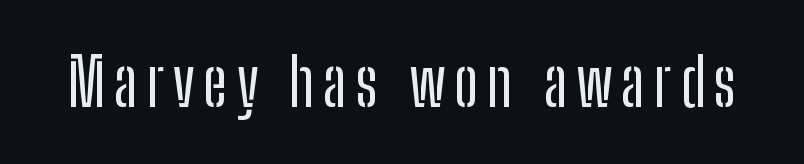
Q: Is the text italic (slanted)? A: No, it is upright.
Q: Is the typeface a serif or a sans-serif typeface? A: Sans-serif.
Q: Is the text underlined? A: No.
Q: Width (condensed, normal, or wide)? A: Condensed.
Q: Stroke contrast? A: Low.
Q: x-height? A: Medium.
Q: Monospaced? A: No.
